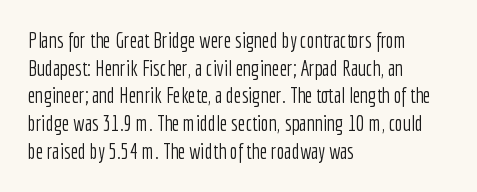
Q: Is the text bold? A: No.
Q: Is the text italic (slanted)? A: No, it is upright.
Q: Is the text underlined? A: No.
Q: How is the paragraph aligned? A: Left-aligned.
Q: Is the spacing between letters normal or unusually wide? A: Normal.
Q: Is the spacing between lines tight, normal or loose? A: Normal.
